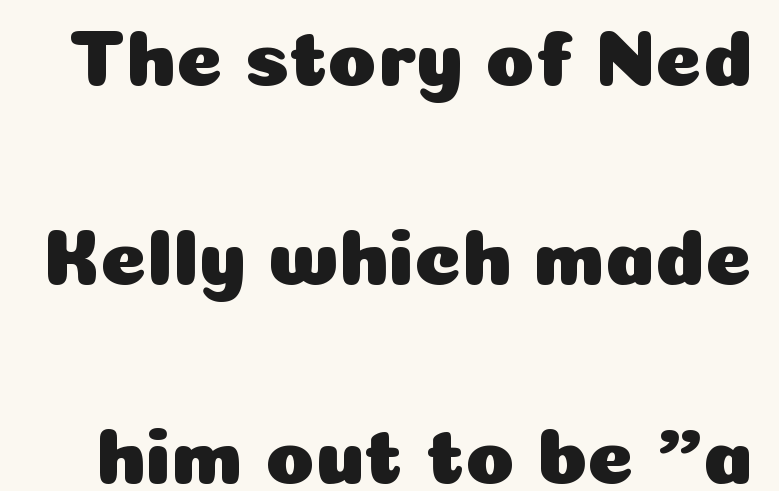
Quick note: underline off. The glyphs in this specimen are sans serif. Nope, not italic — everything's standing straight. Varying glyph widths throughout — classic text-font behaviour. Widely set lines give the paragraph a tall, airy silhouette. Nothing unusual about the tracking: characters are spaced as the font intends.
